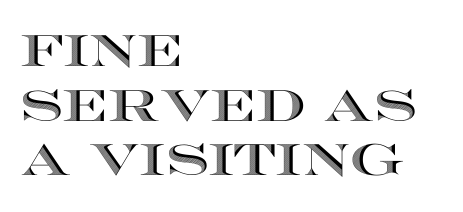
{"italic": "no", "width": "wide", "x_height": "large", "monospaced": "no", "underline": "no", "align": "left", "line_spacing_ratio": 1.24, "letter_spacing": "normal", "letter_spacing_em": 0.0, "glyph_px": 44}
